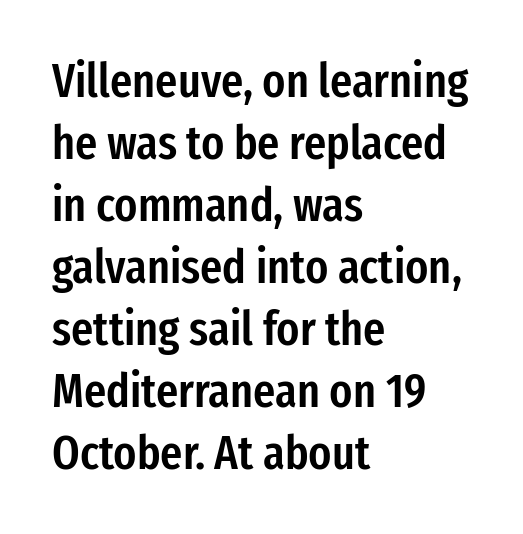
{"serif": "no", "italic": "no", "bold": "semi", "weight": "semibold", "width": "condensed", "stroke_contrast": "low", "x_height": "medium", "monospaced": "no", "underline": "no", "align": "left", "line_spacing": "normal", "line_spacing_ratio": 1.29, "letter_spacing": "normal", "letter_spacing_em": 0.0, "glyph_px": 48}
